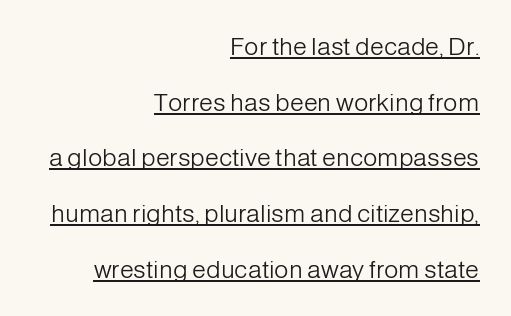
{"italic": "no", "bold": "no", "underline": "yes", "align": "right", "line_spacing": "loose", "line_spacing_ratio": 2.23, "letter_spacing": "normal", "letter_spacing_em": 0.0, "glyph_px": 25}
